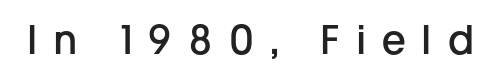
{"serif": "no", "italic": "no", "bold": "semi", "weight": "semibold", "width": "normal", "stroke_contrast": "low", "x_height": "medium", "monospaced": "no", "underline": "no", "letter_spacing": "wide", "letter_spacing_em": 0.41, "glyph_px": 39}
